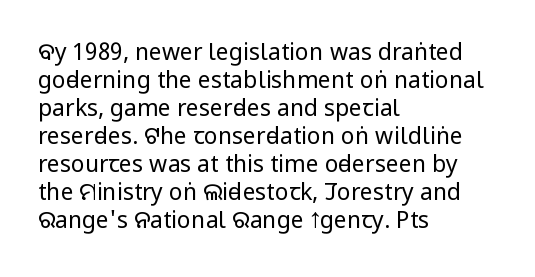
{"italic": "no", "bold": "no", "underline": "no", "align": "left", "line_spacing_ratio": 1.22, "letter_spacing": "normal", "letter_spacing_em": 0.0, "glyph_px": 23}
